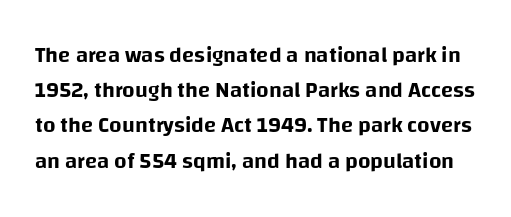
A typesetter would call this zero additional tracking. No italicization has been applied; the sample stays upright. If you measured baseline to baseline, you'd find a middling distance. Anything drawn beneath the words? Only blank space.
